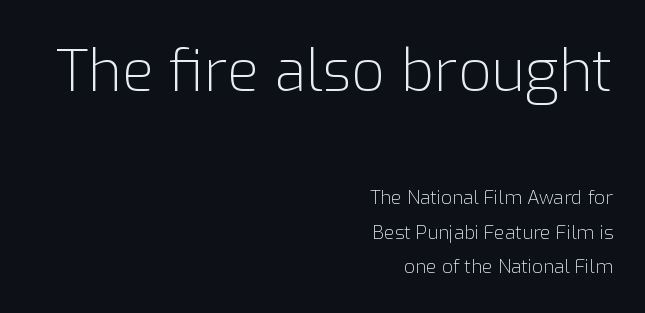
Where is the straight margin? On the right. Ascenders rise straight up at ninety degrees. The passage shown is typeset with a sans-serif family. The foot of each line stays bare and open. Honestly, the letter spacing is just normal — you wouldn't notice it. Stem width sits at or under what a default text font uses.
